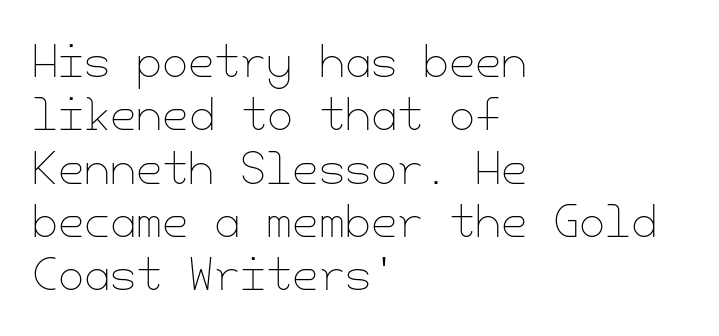
The image shows 42 px thin type, upright; set left-aligned, normal line spacing (1.27x), normal letter spacing, not underlined; low stroke contrast and a small x-height.
